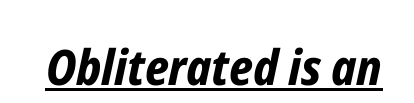
Q: Is the text bold? A: Yes.
Q: Is the text italic (slanted)? A: Yes, it leans right by about 12 degrees.
Q: Is the text underlined? A: Yes.
Q: Is the spacing between letters normal or unusually wide? A: Normal.
Q: Width (condensed, normal, or wide)? A: Condensed.
Q: Stroke contrast? A: Low.
Q: x-height? A: Medium.
Q: Monospaced? A: No.
